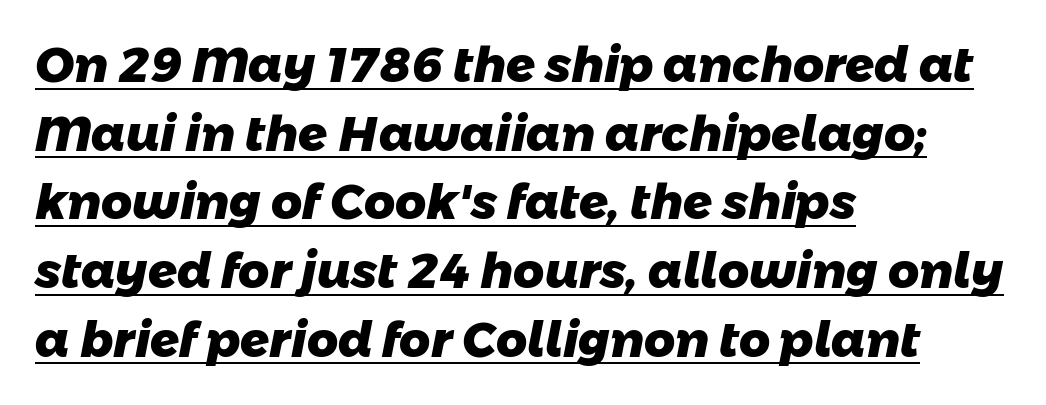
The image shows 48 px heavy sans-serif type; set left-aligned, normal line spacing (1.43x), normal letter spacing, underlined; low stroke contrast and a medium x-height.
